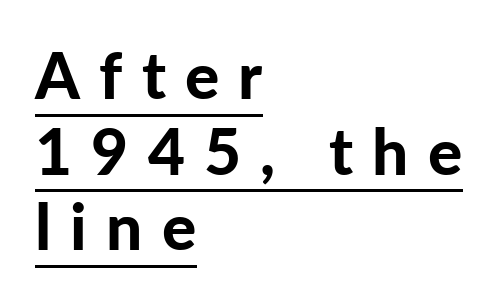
Q: Is the text bold? A: Yes.
Q: Is the text italic (slanted)? A: No, it is upright.
Q: Is the typeface a serif or a sans-serif typeface? A: Sans-serif.
Q: Is the text underlined? A: Yes.
Q: How is the paragraph aligned? A: Left-aligned.
Q: Is the spacing between letters normal or unusually wide? A: Unusually wide.
Q: Width (condensed, normal, or wide)? A: Normal.
Q: Stroke contrast? A: Low.
Q: x-height? A: Medium.
Q: Monospaced? A: No.
